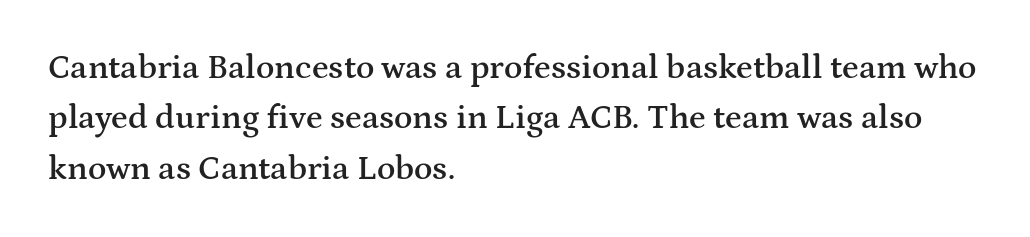
If you measured baseline to baseline, you'd find a middling distance. Is the type bold? Partly — it's a semibold, heavier than regular but not fully bold. The paragraph shown leans on its left margin. Here the designer chose a conventional face with non-uniform glyph widths. Look at the bottom of the vertical strokes: they flare into serifs here.
